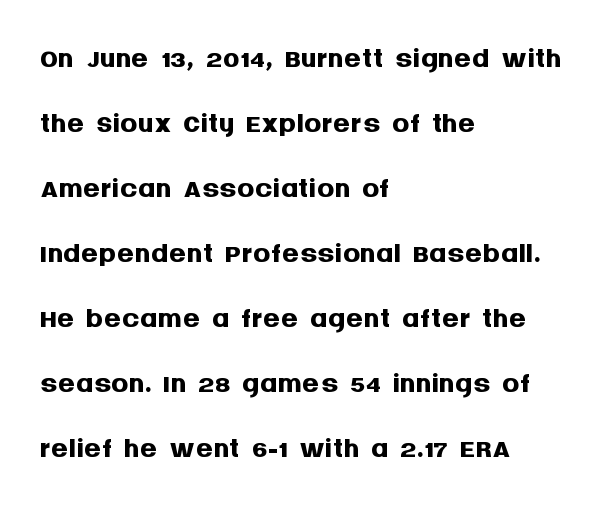
The foot of each line stays bare and open. Is there much room between lines? A standard amount, neither cramped nor airy. The lettering stays uniformly vertical, giving the passage a roman look. The letters carry no serifs — their stems end cleanly without finishing strokes.
